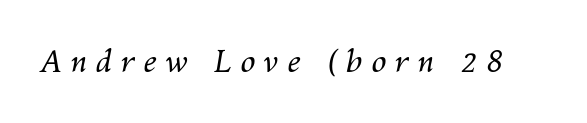
The image shows 30 px regular-weight type, italic (leaning right); set unusually wide letter spacing (+0.29 em), not underlined; medium stroke contrast and a medium x-height.
